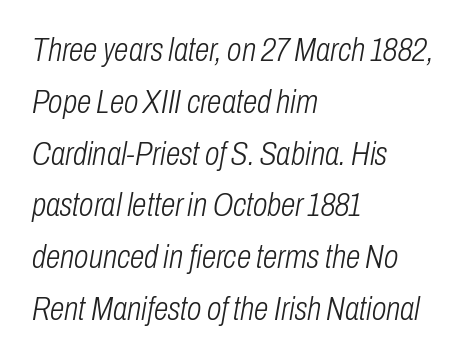
Q: Is the text bold? A: No.
Q: Is the text italic (slanted)? A: Yes, it leans right by about 10 degrees.
Q: Is the text underlined? A: No.
Q: How is the paragraph aligned? A: Left-aligned.
Q: Is the spacing between letters normal or unusually wide? A: Normal.
Q: Is the spacing between lines tight, normal or loose? A: Normal.
Q: Width (condensed, normal, or wide)? A: Condensed.
Q: Stroke contrast? A: Low.
Q: x-height? A: Medium.
Q: Monospaced? A: No.
